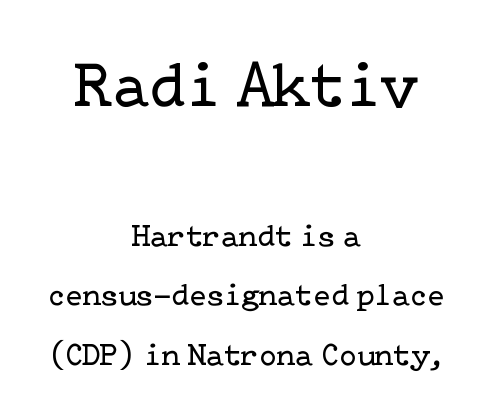
{"serif": "yes", "italic": "no", "bold": "no", "weight": "regular", "width": "normal", "stroke_contrast": "low", "x_height": "medium", "underline": "no", "align": "center", "line_spacing_ratio": 1.87, "letter_spacing": "normal", "letter_spacing_em": 0.0, "larger_block": "first", "size_ratio": 2.03, "glyph_px": 65}
